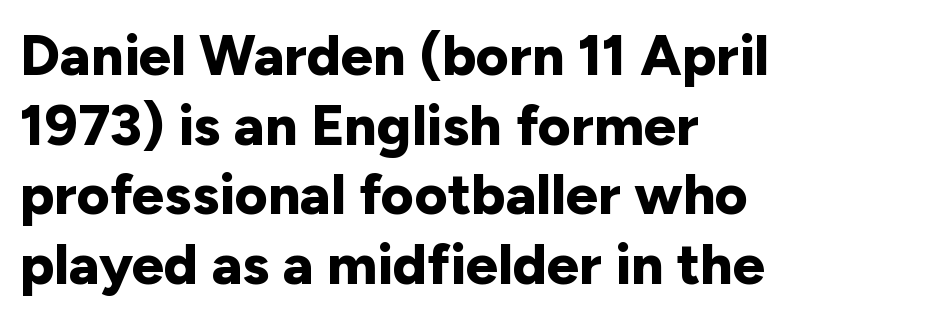
Q: Is the text bold? A: Yes.
Q: Is the text italic (slanted)? A: No, it is upright.
Q: Is the typeface a serif or a sans-serif typeface? A: Sans-serif.
Q: Is the text underlined? A: No.
Q: How is the paragraph aligned? A: Left-aligned.
Q: Is the spacing between letters normal or unusually wide? A: Normal.
Q: Width (condensed, normal, or wide)? A: Normal.
Q: Stroke contrast? A: Low.
Q: x-height? A: Medium.
Q: Monospaced? A: No.
